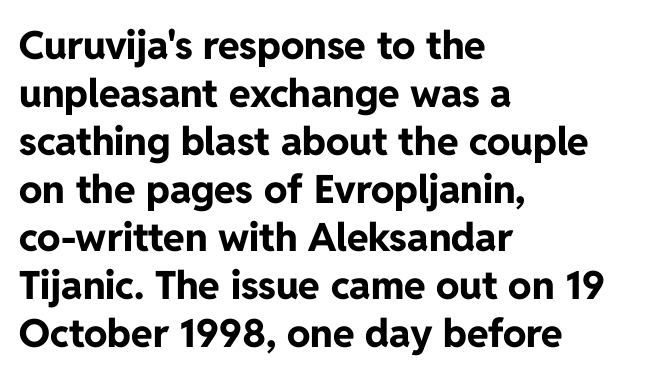
The image shows 39 px bold sans-serif type, upright; set left-aligned, line spacing 1.23x, normal letter spacing, not underlined; low stroke contrast and a medium x-height.
